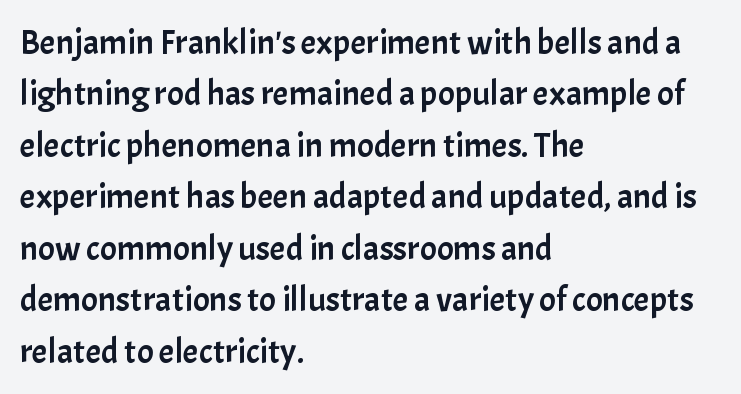
{"serif": "no", "italic": "no", "width": "normal", "stroke_contrast": "low", "x_height": "medium", "monospaced": "no", "underline": "no", "align": "left", "line_spacing": "normal", "line_spacing_ratio": 1.47, "letter_spacing": "normal", "letter_spacing_em": 0.0, "glyph_px": 35}
